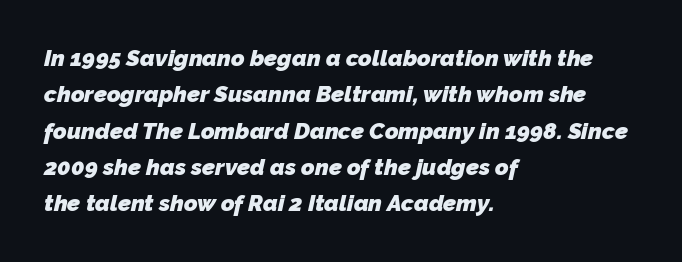
Q: Is the text bold? A: Yes.
Q: Is the text underlined? A: No.
Q: How is the paragraph aligned? A: Left-aligned.
Q: Is the spacing between letters normal or unusually wide? A: Normal.
Q: Is the spacing between lines tight, normal or loose? A: Normal.
